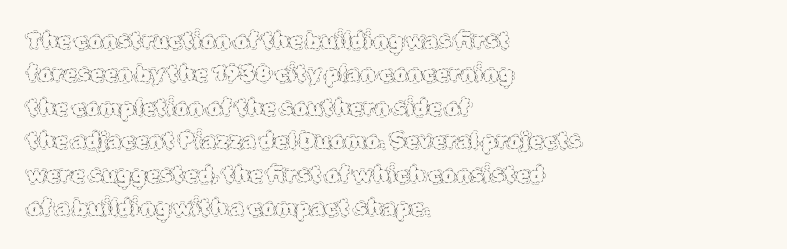
Q: Is the text bold? A: No.
Q: Is the text italic (slanted)? A: No, it is upright.
Q: Is the text underlined? A: No.
Q: How is the paragraph aligned? A: Left-aligned.
Q: Is the spacing between letters normal or unusually wide? A: Normal.
Q: Is the spacing between lines tight, normal or loose? A: Normal.
